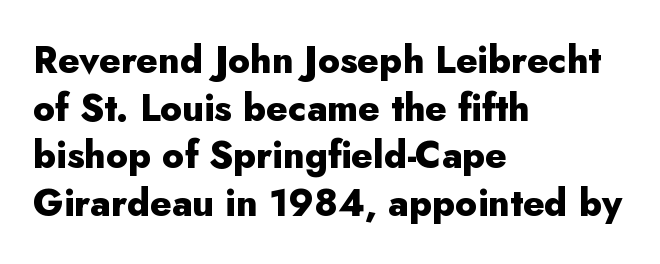
{"serif": "no", "italic": "no", "bold": "yes", "weight": "heavy", "width": "normal", "stroke_contrast": "low", "x_height": "small", "monospaced": "no", "underline": "no", "align": "left", "line_spacing": "normal", "line_spacing_ratio": 1.29, "letter_spacing": "normal", "letter_spacing_em": 0.0, "glyph_px": 37}
